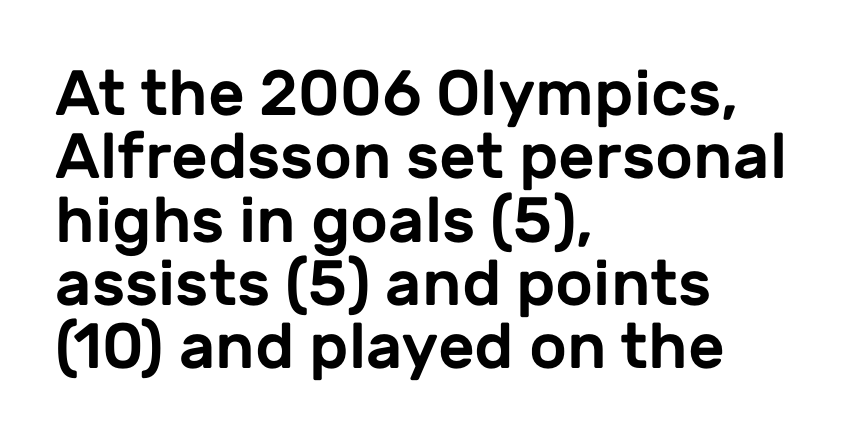
{"serif": "no", "italic": "no", "width": "normal", "stroke_contrast": "low", "x_height": "medium", "monospaced": "no", "underline": "no", "align": "left", "line_spacing": "tight", "line_spacing_ratio": 0.99, "letter_spacing": "normal", "letter_spacing_em": 0.0, "glyph_px": 64}
